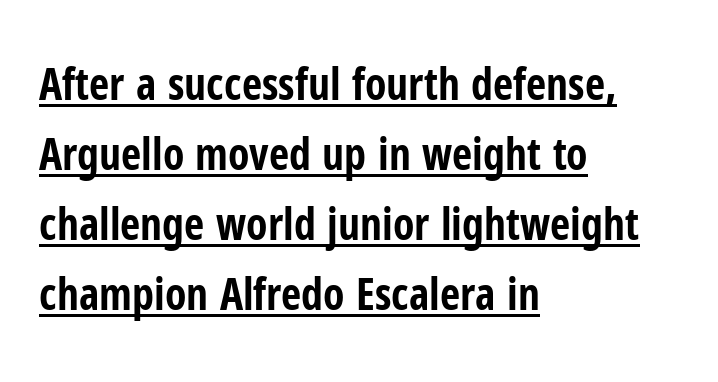
{"serif": "no", "italic": "no", "bold": "yes", "weight": "bold", "width": "condensed", "stroke_contrast": "low", "x_height": "medium", "monospaced": "no", "underline": "yes", "align": "left", "line_spacing": "normal", "line_spacing_ratio": 1.59, "letter_spacing": "normal", "letter_spacing_em": 0.0, "glyph_px": 44}
